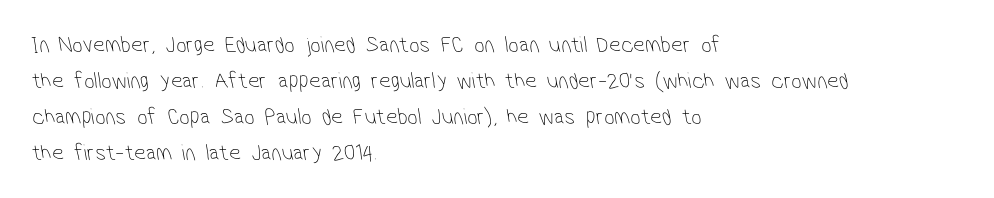
Q: Is the text bold? A: No.
Q: Is the text underlined? A: No.
Q: How is the paragraph aligned? A: Left-aligned.
Q: Is the spacing between letters normal or unusually wide? A: Normal.
Q: Is the spacing between lines tight, normal or loose? A: Normal.
